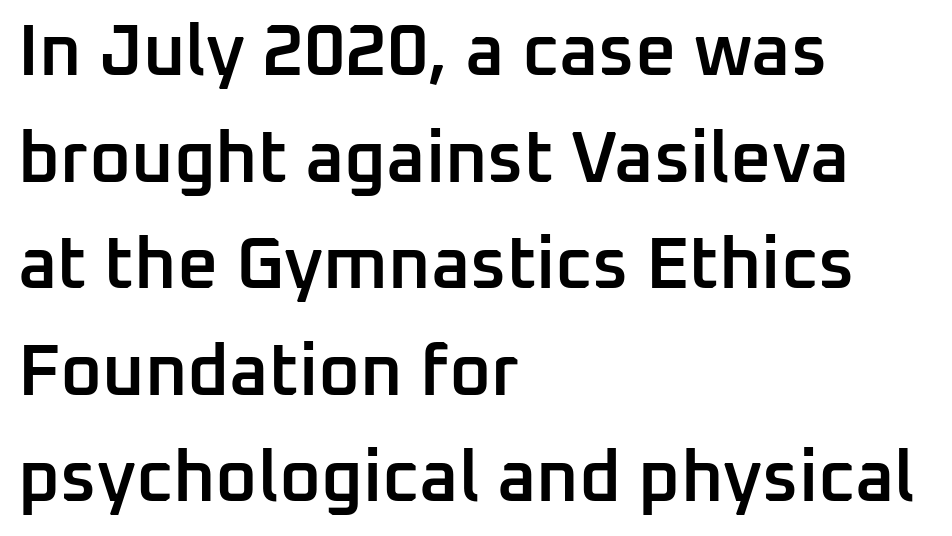
The image shows 72 px semibold sans-serif type, upright; set left-aligned, normal line spacing (1.48x), normal letter spacing, not underlined; low stroke contrast and a medium x-height.
